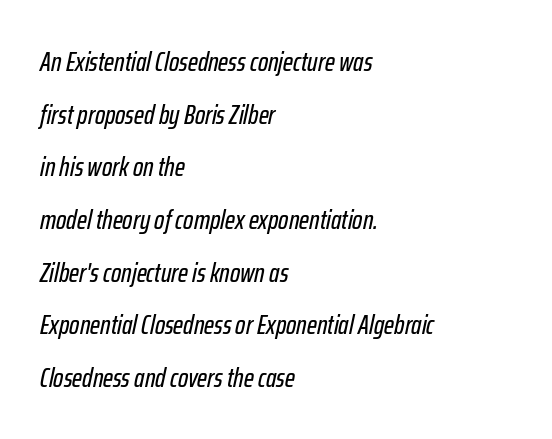
{"italic": "yes", "lean": "right", "slant_degrees": 12, "underline": "no", "align": "left", "line_spacing": "loose", "line_spacing_ratio": 1.95, "letter_spacing": "normal", "letter_spacing_em": 0.0, "glyph_px": 27}
